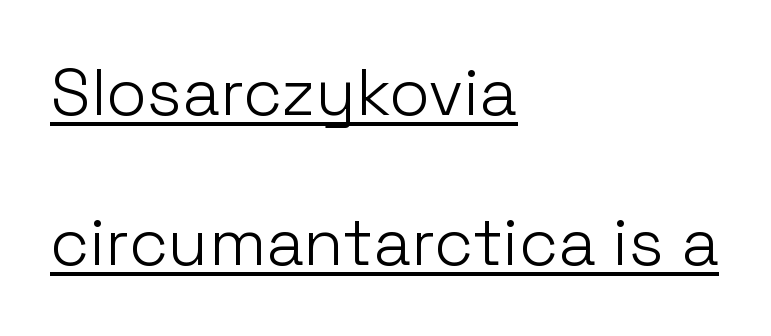
Q: Is the text bold? A: No.
Q: Is the text italic (slanted)? A: No, it is upright.
Q: Is the typeface a serif or a sans-serif typeface? A: Sans-serif.
Q: Is the text underlined? A: Yes.
Q: How is the paragraph aligned? A: Left-aligned.
Q: Is the spacing between letters normal or unusually wide? A: Normal.
Q: Is the spacing between lines tight, normal or loose? A: Loose.
Q: Width (condensed, normal, or wide)? A: Normal.
Q: Stroke contrast? A: Low.
Q: x-height? A: Medium.
Q: Monospaced? A: No.
